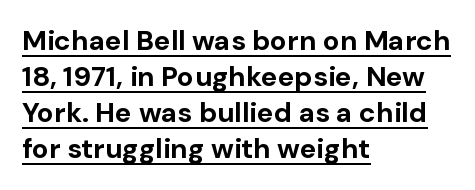
{"serif": "no", "italic": "no", "bold": "yes", "weight": "bold", "width": "normal", "stroke_contrast": "low", "x_height": "medium", "monospaced": "no", "underline": "yes", "align": "left", "line_spacing": "normal", "line_spacing_ratio": 1.29, "letter_spacing": "normal", "letter_spacing_em": 0.0, "glyph_px": 28}
